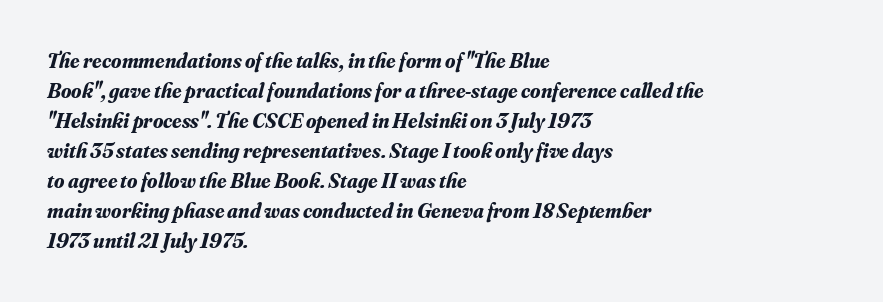
Q: Is the text bold? A: Yes.
Q: Is the text italic (slanted)? A: Yes, it leans right by about 16 degrees.
Q: Is the text underlined? A: No.
Q: How is the paragraph aligned? A: Left-aligned.
Q: Is the spacing between letters normal or unusually wide? A: Normal.
Q: Is the spacing between lines tight, normal or loose? A: Normal.
